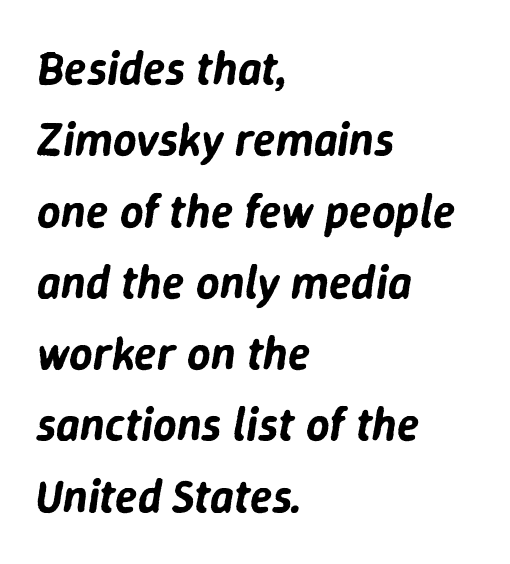
Q: Is the text italic (slanted)? A: Yes, it leans right by about 9 degrees.
Q: Is the text underlined? A: No.
Q: How is the paragraph aligned? A: Left-aligned.
Q: Is the spacing between letters normal or unusually wide? A: Normal.
Q: Is the spacing between lines tight, normal or loose? A: Normal.
Q: Width (condensed, normal, or wide)? A: Normal.
Q: Stroke contrast? A: Low.
Q: x-height? A: Medium.
Q: Monospaced? A: No.
